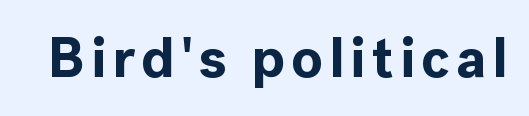
Q: Is the text bold? A: Yes.
Q: Is the text italic (slanted)? A: No, it is upright.
Q: Is the typeface a serif or a sans-serif typeface? A: Sans-serif.
Q: Is the text underlined? A: No.
Q: Width (condensed, normal, or wide)? A: Normal.
Q: x-height? A: Medium.
Q: Monospaced? A: No.
